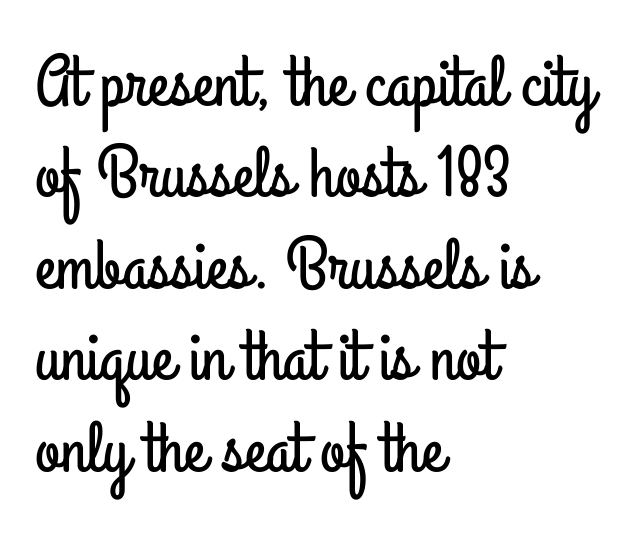
The foot of each line stays bare and open. Each line starts at the same left margin while the right side varies. Baseline-to-baseline distance is the conventional proportion of letter height. Designer's note — italics off, roman on. In terms of letterform style, serifs are entirely absent. How are the letters spaced? Ordinarily, with no added tracking.
